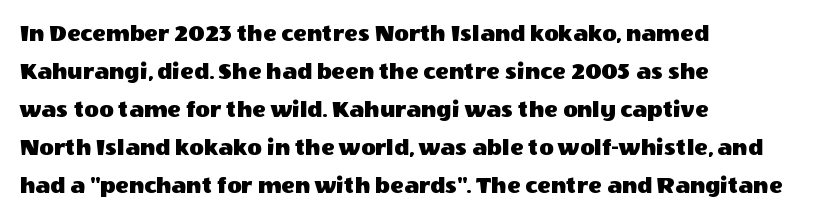
Q: Is the text italic (slanted)? A: No, it is upright.
Q: Is the text underlined? A: No.
Q: How is the paragraph aligned? A: Left-aligned.
Q: Is the spacing between letters normal or unusually wide? A: Normal.
Q: Is the spacing between lines tight, normal or loose? A: Normal.
